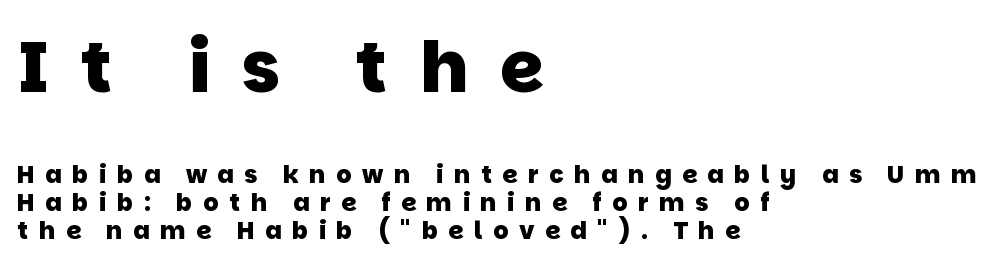
{"serif": "no", "bold": "yes", "weight": "heavy", "width": "normal", "stroke_contrast": "low", "x_height": "large", "monospaced": "no", "underline": "no", "align": "left", "line_spacing_ratio": 1.17, "letter_spacing": "wide", "letter_spacing_em": 0.44, "larger_block": "first", "size_ratio": 2.96, "glyph_px": 71}
